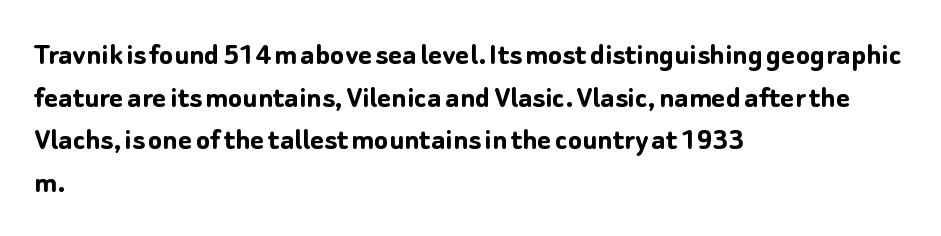
The image shows 33 px semibold sans-serif type, upright; set left-aligned, normal line spacing (1.29x), normal letter spacing, not underlined; low stroke contrast and a medium x-height.
